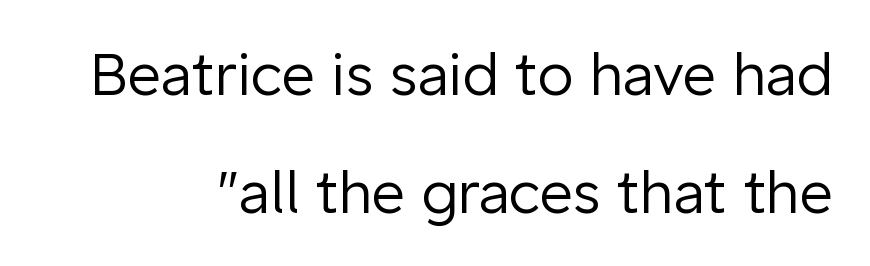
The image shows 58 px regular-weight sans-serif type, upright; set right-aligned, loose line spacing (2.04x), normal letter spacing, not underlined; low stroke contrast and a medium x-height.
